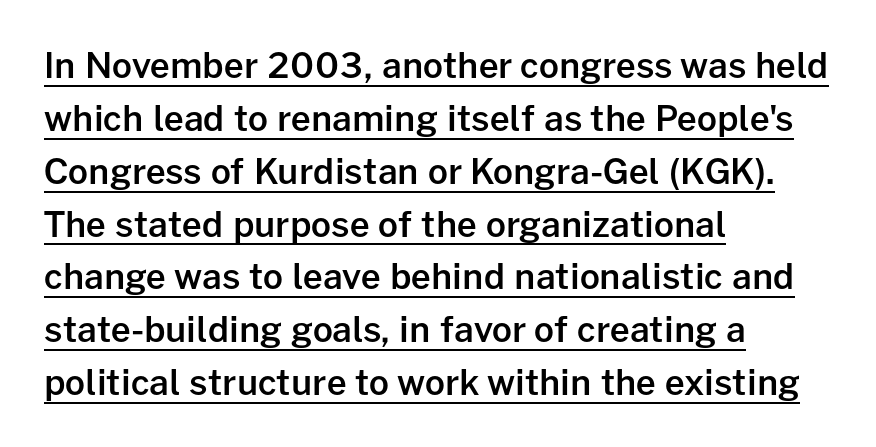
{"serif": "no", "italic": "no", "bold": "semi", "weight": "semibold", "width": "normal", "stroke_contrast": "low", "x_height": "medium", "monospaced": "no", "underline": "yes", "align": "left", "line_spacing": "normal", "line_spacing_ratio": 1.51, "letter_spacing": "normal", "letter_spacing_em": 0.0, "glyph_px": 35}
